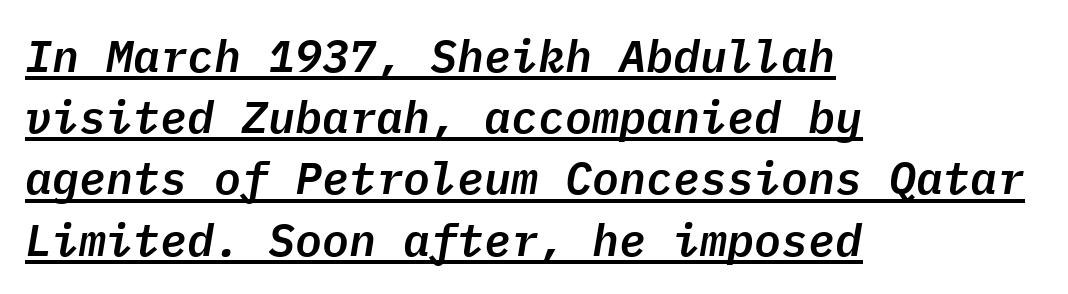
Q: Is the text italic (slanted)? A: Yes, it leans right by about 9 degrees.
Q: Is the text underlined? A: Yes.
Q: How is the paragraph aligned? A: Left-aligned.
Q: Is the spacing between letters normal or unusually wide? A: Normal.
Q: Is the spacing between lines tight, normal or loose? A: Normal.
Q: Width (condensed, normal, or wide)? A: Normal.
Q: Stroke contrast? A: Low.
Q: x-height? A: Medium.
Q: Monospaced? A: Yes.
